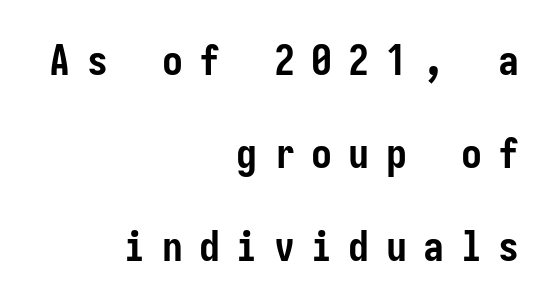
Q: Is the text bold? A: Yes.
Q: Is the text italic (slanted)? A: No, it is upright.
Q: Is the typeface a serif or a sans-serif typeface? A: Sans-serif.
Q: Is the text underlined? A: No.
Q: How is the paragraph aligned? A: Right-aligned.
Q: Is the spacing between letters normal or unusually wide? A: Unusually wide.
Q: Is the spacing between lines tight, normal or loose? A: Loose.
Q: Width (condensed, normal, or wide)? A: Condensed.
Q: Stroke contrast? A: Low.
Q: x-height? A: Medium.
